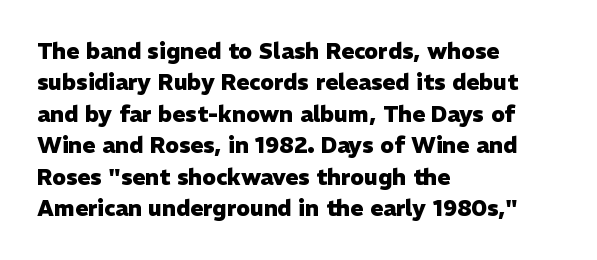
{"italic": "no", "bold": "yes", "underline": "no", "align": "left", "line_spacing": "normal", "line_spacing_ratio": 1.43, "letter_spacing": "normal", "letter_spacing_em": 0.0, "glyph_px": 22}
